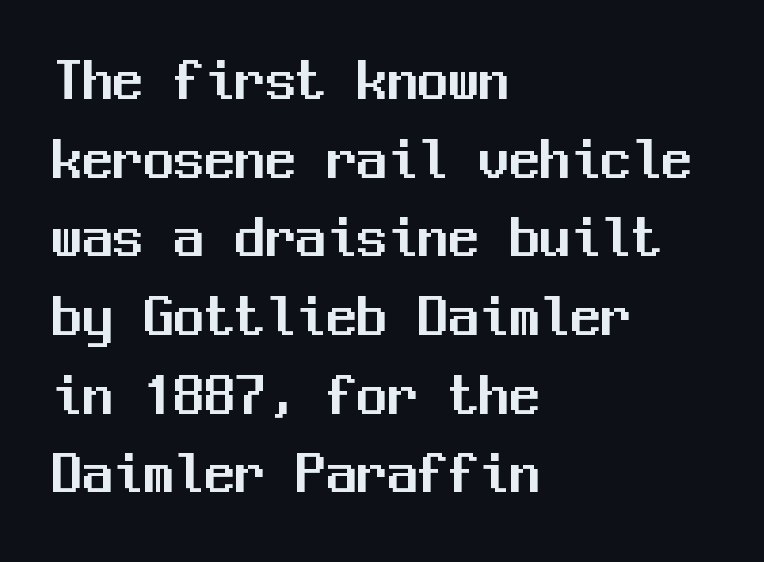
Q: Is the text italic (slanted)? A: No, it is upright.
Q: Is the typeface a serif or a sans-serif typeface? A: Sans-serif.
Q: Is the text underlined? A: No.
Q: How is the paragraph aligned? A: Left-aligned.
Q: Is the spacing between letters normal or unusually wide? A: Normal.
Q: Is the spacing between lines tight, normal or loose? A: Normal.
Q: Width (condensed, normal, or wide)? A: Normal.
Q: Stroke contrast? A: Medium.
Q: x-height? A: Medium.
Q: Monospaced? A: Yes.
